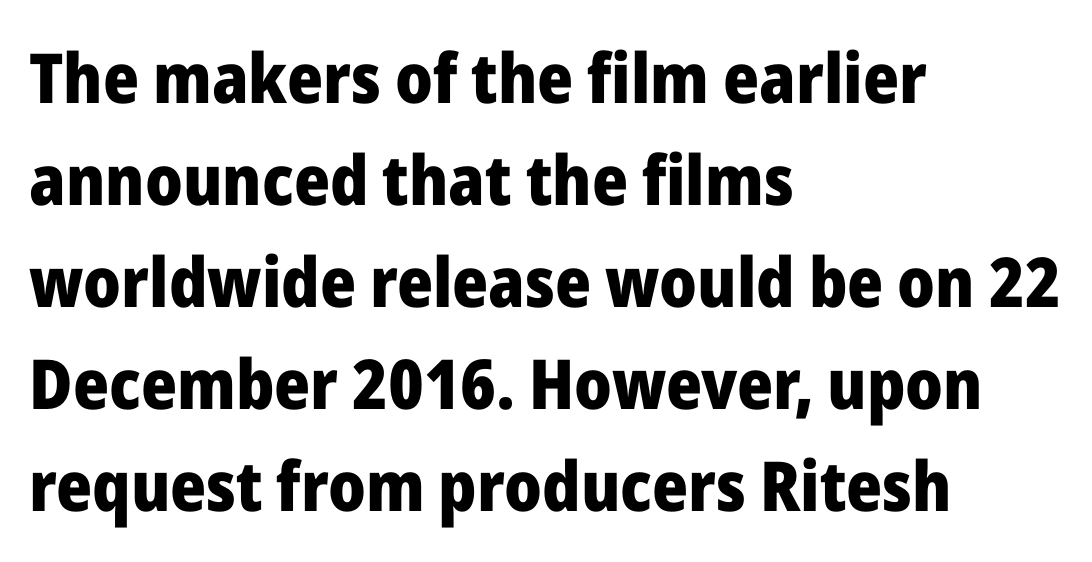
Q: Is the text bold? A: Yes.
Q: Is the text italic (slanted)? A: No, it is upright.
Q: Is the typeface a serif or a sans-serif typeface? A: Sans-serif.
Q: Is the text underlined? A: No.
Q: How is the paragraph aligned? A: Left-aligned.
Q: Is the spacing between letters normal or unusually wide? A: Normal.
Q: Is the spacing between lines tight, normal or loose? A: Normal.
Q: Width (condensed, normal, or wide)? A: Normal.
Q: Stroke contrast? A: Low.
Q: x-height? A: Medium.
Q: Monospaced? A: No.
